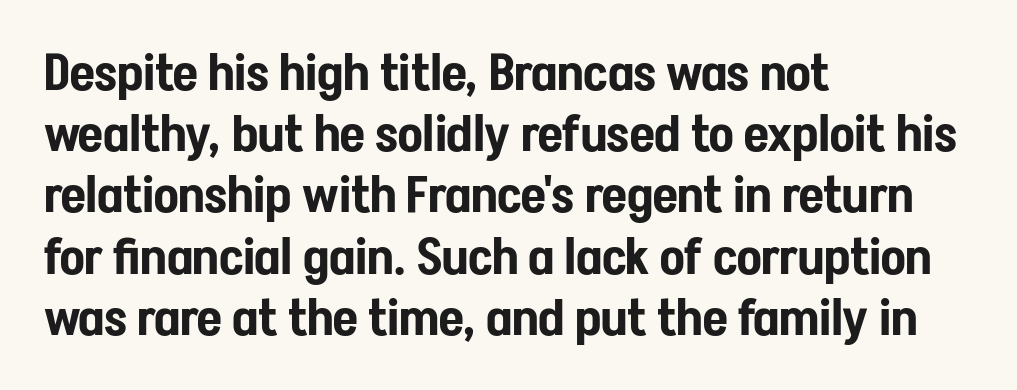
Q: Is the text italic (slanted)? A: No, it is upright.
Q: Is the typeface a serif or a sans-serif typeface? A: Sans-serif.
Q: Is the text underlined? A: No.
Q: How is the paragraph aligned? A: Left-aligned.
Q: Is the spacing between letters normal or unusually wide? A: Normal.
Q: Width (condensed, normal, or wide)? A: Condensed.
Q: Stroke contrast? A: Low.
Q: x-height? A: Medium.
Q: Monospaced? A: No.
